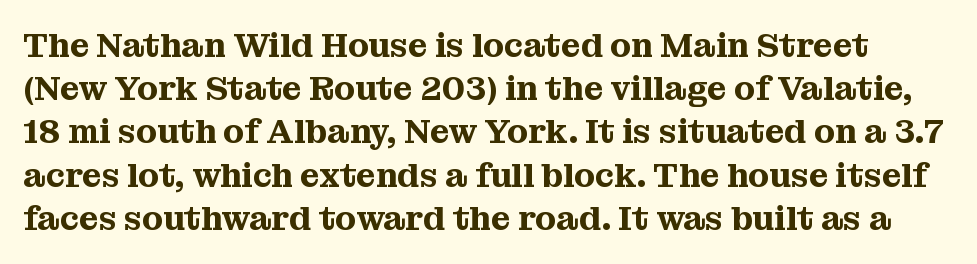
Q: Is the text italic (slanted)? A: No, it is upright.
Q: Is the typeface a serif or a sans-serif typeface? A: Serif.
Q: Is the text underlined? A: No.
Q: Is the spacing between letters normal or unusually wide? A: Normal.
Q: Is the spacing between lines tight, normal or loose? A: Normal.
Q: Width (condensed, normal, or wide)? A: Normal.
Q: Stroke contrast? A: Medium.
Q: x-height? A: Medium.
Q: Monospaced? A: No.
